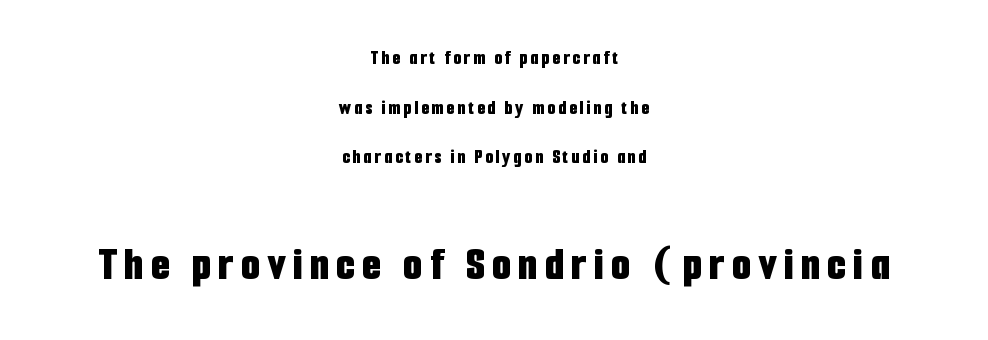
Q: Is the text bold? A: Yes.
Q: Is the text italic (slanted)? A: No, it is upright.
Q: Is the typeface a serif or a sans-serif typeface? A: Sans-serif.
Q: Is the text underlined? A: No.
Q: How is the paragraph aligned? A: Centered.
Q: Is the spacing between lines tight, normal or loose? A: Loose.
Q: Which block of text is set in a larger size, the first (top) or the second (bottom)? A: The second (bottom) one.
Q: Width (condensed, normal, or wide)? A: Condensed.
Q: Stroke contrast? A: Low.
Q: x-height? A: Medium.
Q: Monospaced? A: No.
